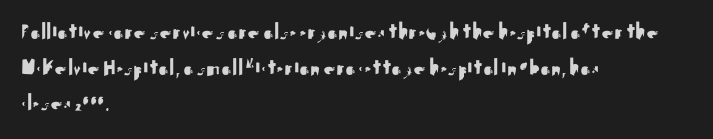
{"italic": "no", "underline": "no", "align": "left", "line_spacing": "normal", "line_spacing_ratio": 1.48, "letter_spacing": "normal", "letter_spacing_em": 0.0, "glyph_px": 24}
